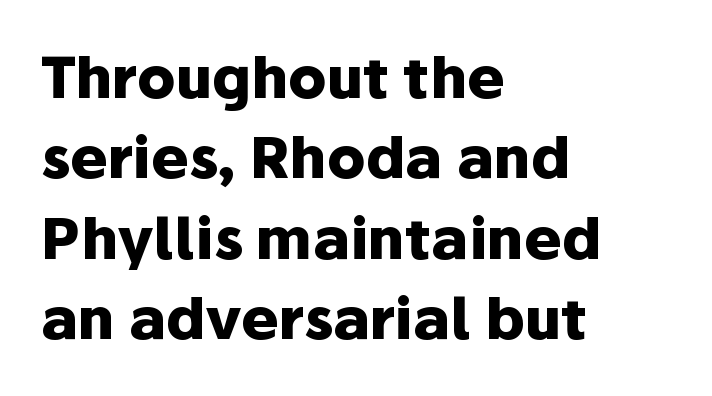
The image shows 57 px heavy sans-serif type, upright; set left-aligned, normal line spacing (1.41x), normal letter spacing, not underlined; low stroke contrast and a medium x-height.
